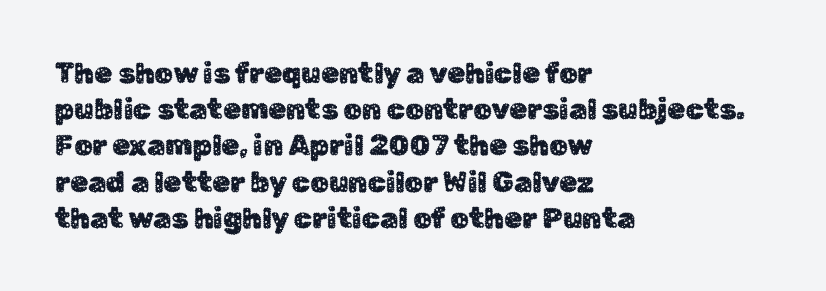
Nope, no serifs anywhere on these letters. Is this a fixed-width face? No — the glyphs have proportional, varying widths. A normal amount of white space separates one row of letters from the next. Beneath every word, the page is bare. Nope, not italic — everything's standing straight.
